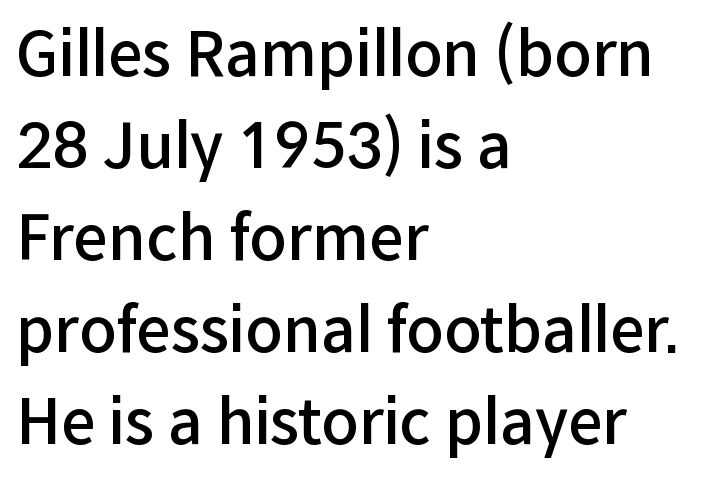
The image shows 61 px semibold sans-serif type, upright; set left-aligned, normal line spacing (1.51x), normal letter spacing, not underlined; low stroke contrast and a medium x-height.
